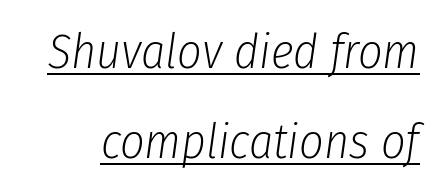
Default kerning and tracking; the words read as compact shapes. Is the stroke heavy? The answer is a plain regular-or-lighter. The specimen reads as italic at a glance. You could not count columns in this text — the font is proportionally spaced. A rule runs beneath these lines of type.
